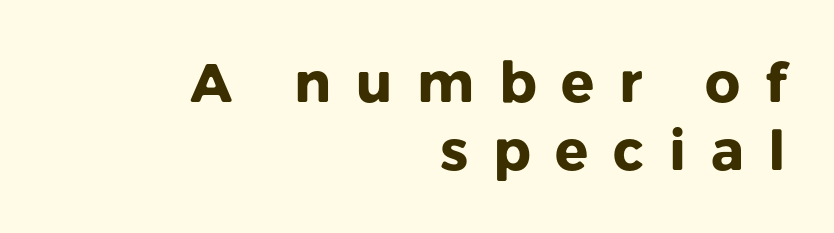
{"serif": "no", "italic": "no", "bold": "yes", "weight": "heavy", "width": "normal", "stroke_contrast": "low", "x_height": "medium", "monospaced": "no", "underline": "no", "align": "right", "line_spacing_ratio": 1.24, "letter_spacing": "wide", "letter_spacing_em": 0.45, "glyph_px": 55}
